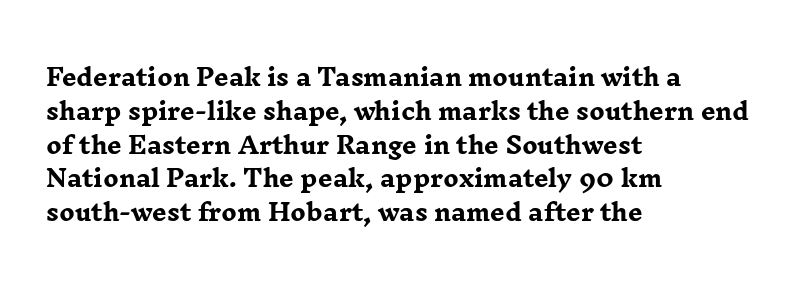
Q: Is the text bold? A: Yes.
Q: Is the text italic (slanted)? A: No, it is upright.
Q: Is the text underlined? A: No.
Q: How is the paragraph aligned? A: Left-aligned.
Q: Is the spacing between letters normal or unusually wide? A: Normal.
Q: Is the spacing between lines tight, normal or loose? A: Normal.
